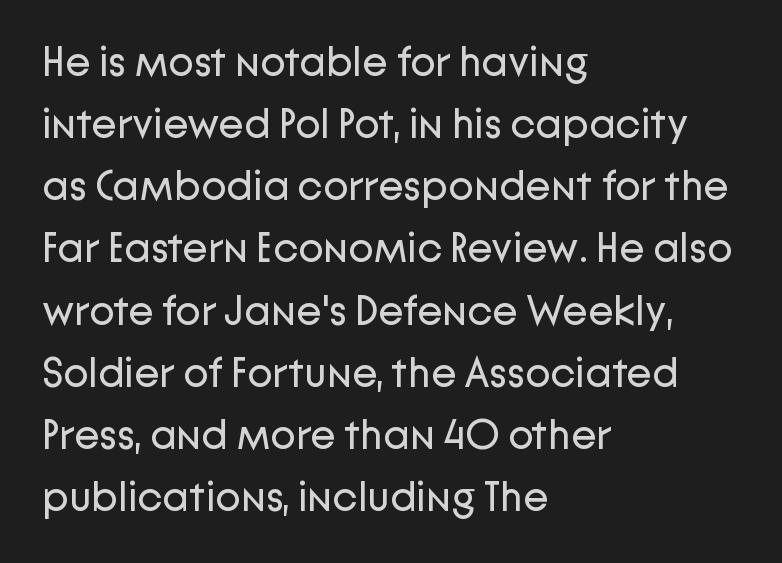
Q: Is the text bold? A: No.
Q: Is the text italic (slanted)? A: No, it is upright.
Q: Is the typeface a serif or a sans-serif typeface? A: Sans-serif.
Q: Is the text underlined? A: No.
Q: How is the paragraph aligned? A: Left-aligned.
Q: Is the spacing between letters normal or unusually wide? A: Normal.
Q: Is the spacing between lines tight, normal or loose? A: Normal.
Q: Width (condensed, normal, or wide)? A: Normal.
Q: Stroke contrast? A: Low.
Q: x-height? A: Medium.
Q: Monospaced? A: No.
